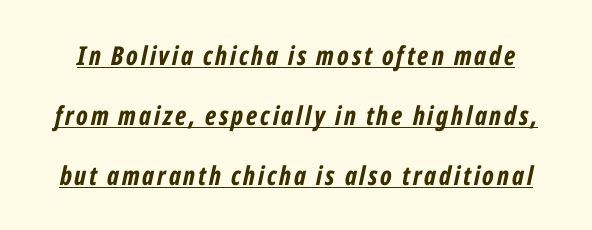
Caption: lettering with a line underneath. Compared with an ordinary text face, these strokes are far heavier — a full bold. This sample uses an oblique cut, with every glyph tilted off the vertical. The leading is generous, giving the passage an open texture.
